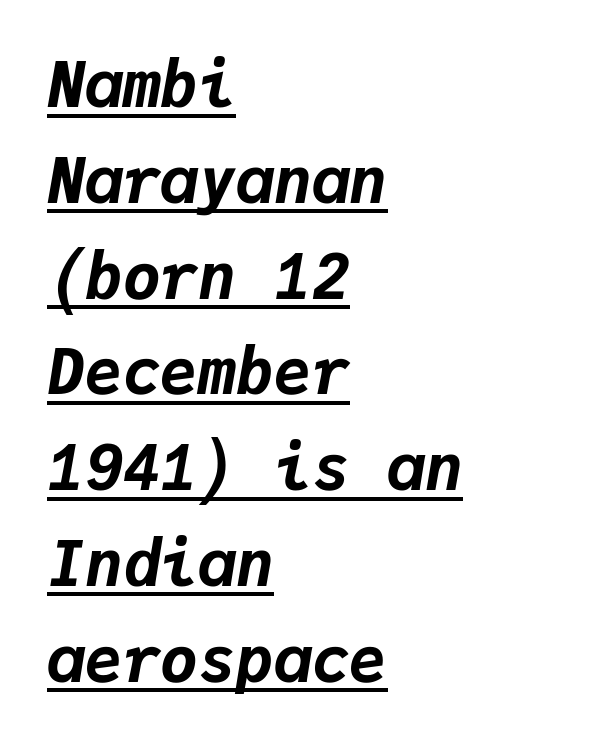
{"italic": "yes", "lean": "right", "slant_degrees": 9, "bold": "yes", "weight": "bold", "width": "normal", "stroke_contrast": "low", "x_height": "medium", "monospaced": "yes", "underline": "yes", "align": "left", "line_spacing": "normal", "line_spacing_ratio": 1.52, "letter_spacing": "normal", "letter_spacing_em": 0.0, "glyph_px": 63}
